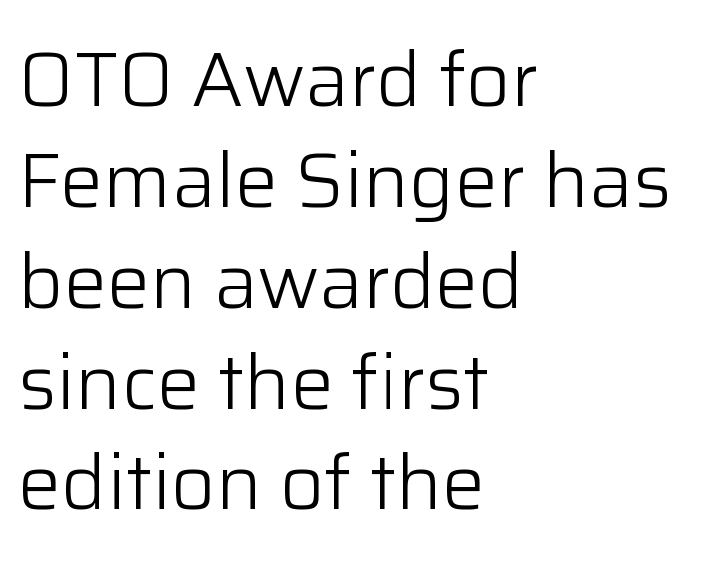
The image shows 77 px light sans-serif type, upright; set left-aligned, normal line spacing (1.31x), normal letter spacing, not underlined; low stroke contrast and a medium x-height.
